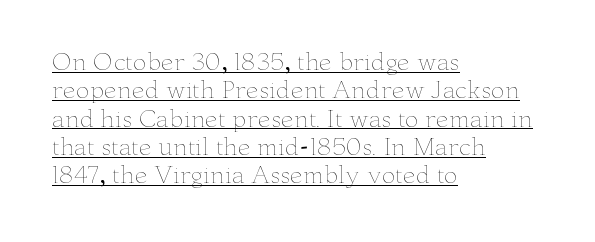
The image shows 23 px text type, upright; set left-aligned, line spacing 1.23x, normal letter spacing, underlined.
